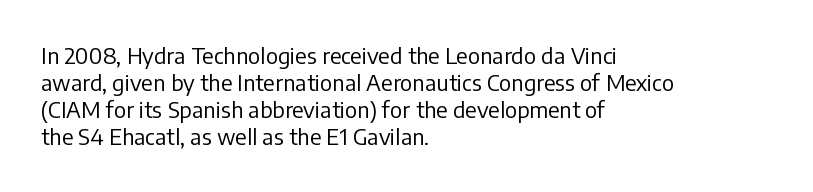
Beneath every word, the page is bare. The lettering holds an erect, upright posture throughout. Caption: face not bold, strokes unweighted. The gaps between neighbouring characters are ordinary and unremarkable.
